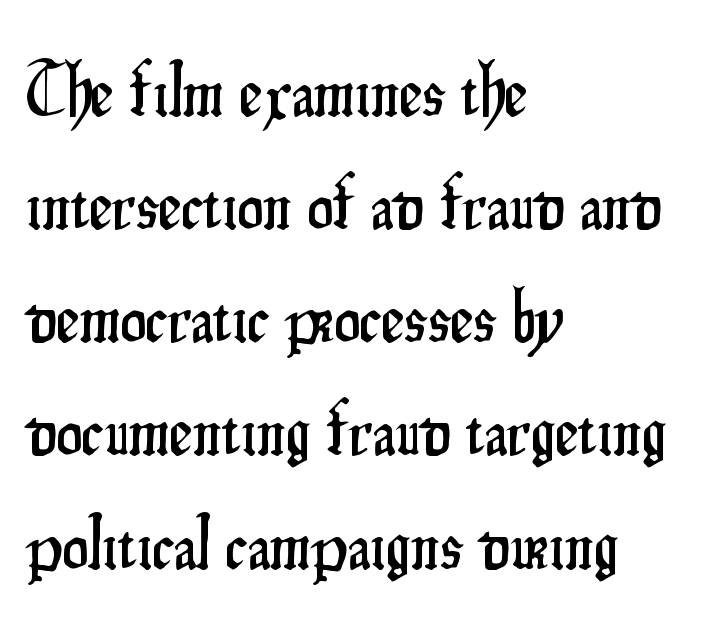
The passage shown is not underscored anywhere. You could call the tracking neutral — neither tight nor loose. It's the straight-up-and-down kind of type. You could not count columns in this text — the font is proportionally spaced.
